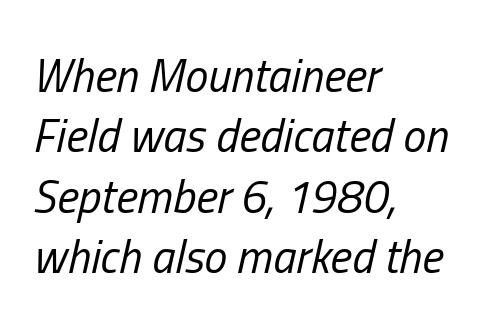
Q: Is the text bold? A: No.
Q: Is the text italic (slanted)? A: Yes, it leans right by about 13 degrees.
Q: Is the text underlined? A: No.
Q: How is the paragraph aligned? A: Left-aligned.
Q: Is the spacing between letters normal or unusually wide? A: Normal.
Q: Is the spacing between lines tight, normal or loose? A: Normal.
Q: Width (condensed, normal, or wide)? A: Condensed.
Q: Stroke contrast? A: Low.
Q: x-height? A: Medium.
Q: Monospaced? A: No.
